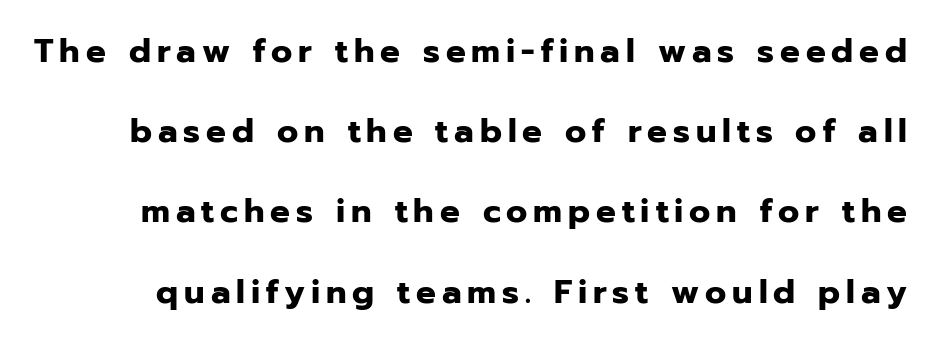
Q: Is the text bold? A: Yes.
Q: Is the text italic (slanted)? A: No, it is upright.
Q: Is the typeface a serif or a sans-serif typeface? A: Sans-serif.
Q: Is the text underlined? A: No.
Q: Is the spacing between lines tight, normal or loose? A: Loose.
Q: Width (condensed, normal, or wide)? A: Normal.
Q: Stroke contrast? A: Low.
Q: x-height? A: Medium.
Q: Monospaced? A: No.
